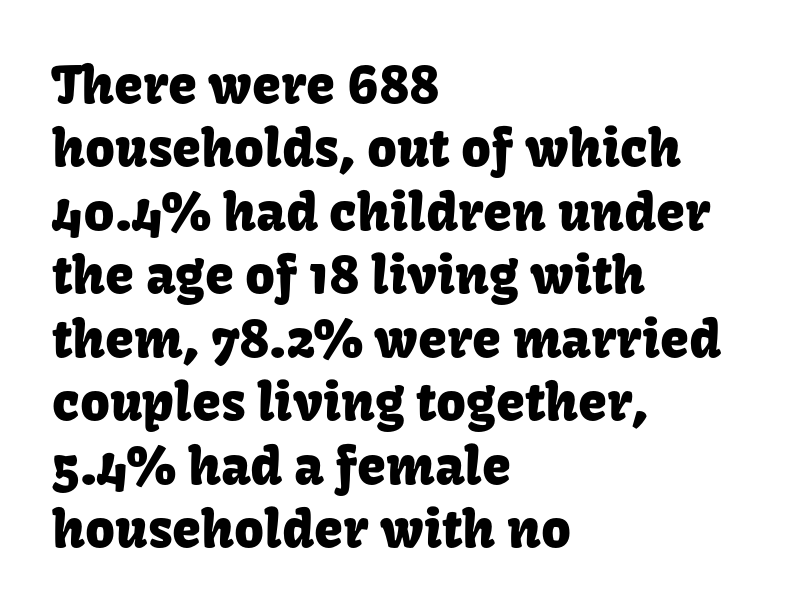
The image shows 52 px sans-serif type, upright; set left-aligned, line spacing 1.22x, normal letter spacing, not underlined; low stroke contrast and a medium x-height.
